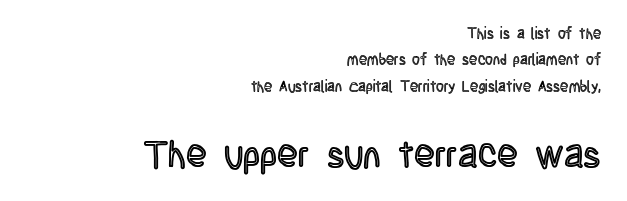
Q: Is the text italic (slanted)? A: No, it is upright.
Q: Is the text underlined? A: No.
Q: How is the paragraph aligned? A: Right-aligned.
Q: Is the spacing between letters normal or unusually wide? A: Normal.
Q: Which block of text is set in a larger size, the first (top) or the second (bottom)? A: The second (bottom) one.
Q: Width (condensed, normal, or wide)? A: Condensed.
Q: x-height? A: Large.
Q: Monospaced? A: No.
